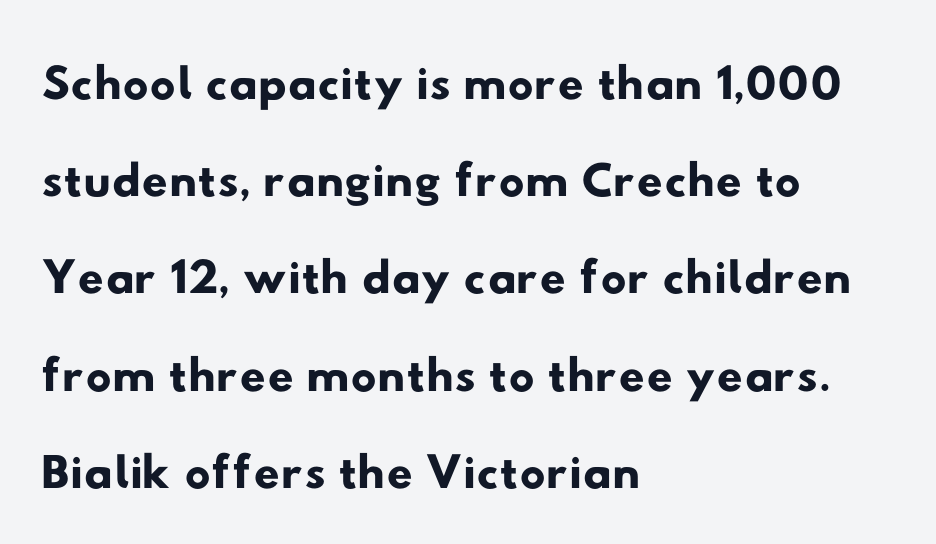
{"serif": "no", "width": "wide", "stroke_contrast": "low", "x_height": "small", "monospaced": "no", "underline": "no", "align": "left", "line_spacing": "normal", "line_spacing_ratio": 1.35, "letter_spacing": "normal", "letter_spacing_em": 0.0, "glyph_px": 72}
